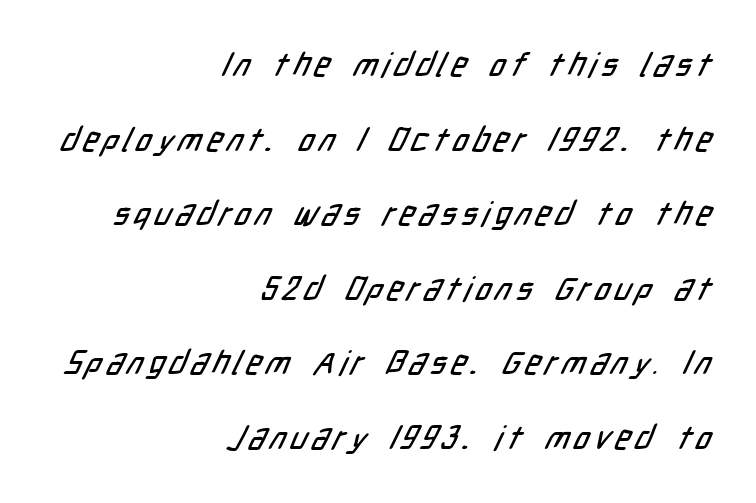
To sum up the face: it is a sans, with no serifs. Each row of text sits above clean, open space. Leftover space on each line is placed entirely before the opening word. Each letter keeps its own natural width here, so spacing adapts to shape.
